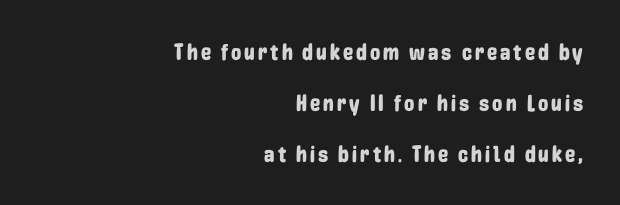
Reading down the column, the eye jumps a long way to each next line. Visually the block forms a straight wall on the right and a jagged coastline on the left. Posture: straight, roman, zero tilt. Quick note: underline off.
